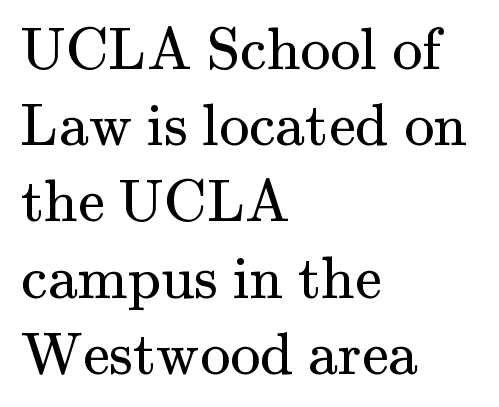
{"serif": "yes", "italic": "no", "bold": "no", "weight": "regular", "width": "normal", "stroke_contrast": "medium", "x_height": "small", "monospaced": "no", "underline": "no", "align": "left", "line_spacing": "normal", "line_spacing_ratio": 1.27, "letter_spacing": "normal", "letter_spacing_em": 0.0, "glyph_px": 60}
